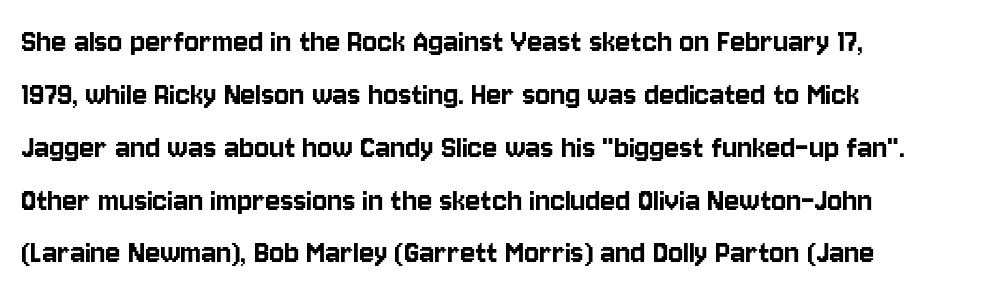
{"serif": "no", "italic": "no", "width": "condensed", "stroke_contrast": "low", "x_height": "large", "monospaced": "no", "underline": "no", "align": "left", "line_spacing": "normal", "line_spacing_ratio": 1.51, "letter_spacing": "normal", "letter_spacing_em": 0.0, "glyph_px": 35}
